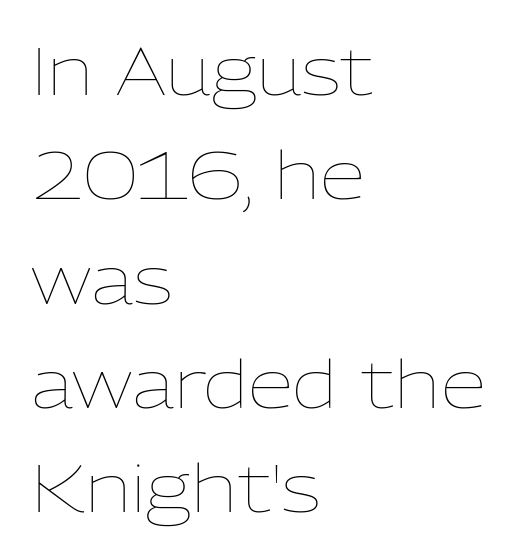
{"italic": "no", "bold": "no", "weight": "thin", "width": "normal", "stroke_contrast": "low", "x_height": "medium", "monospaced": "no", "underline": "no", "align": "left", "line_spacing": "normal", "line_spacing_ratio": 1.58, "letter_spacing": "normal", "letter_spacing_em": 0.0, "glyph_px": 66}
